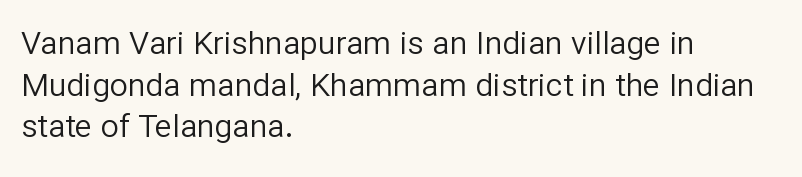
Q: Is the text bold? A: No.
Q: Is the text italic (slanted)? A: No, it is upright.
Q: Is the typeface a serif or a sans-serif typeface? A: Sans-serif.
Q: Is the text underlined? A: No.
Q: How is the paragraph aligned? A: Left-aligned.
Q: Is the spacing between letters normal or unusually wide? A: Normal.
Q: Is the spacing between lines tight, normal or loose? A: Normal.
Q: Width (condensed, normal, or wide)? A: Normal.
Q: Stroke contrast? A: Low.
Q: x-height? A: Medium.
Q: Monospaced? A: No.
